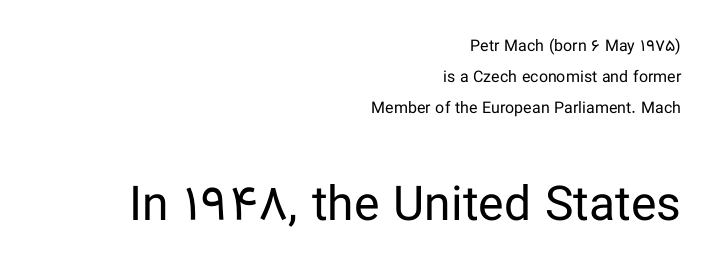
Q: Is the text bold? A: No.
Q: Is the text italic (slanted)? A: No, it is upright.
Q: Is the typeface a serif or a sans-serif typeface? A: Sans-serif.
Q: Is the text underlined? A: No.
Q: How is the paragraph aligned? A: Right-aligned.
Q: Is the spacing between letters normal or unusually wide? A: Normal.
Q: Is the spacing between lines tight, normal or loose? A: Loose.
Q: Which block of text is set in a larger size, the first (top) or the second (bottom)? A: The second (bottom) one.
Q: Width (condensed, normal, or wide)? A: Normal.
Q: Stroke contrast? A: Low.
Q: x-height? A: Medium.
Q: Monospaced? A: No.
